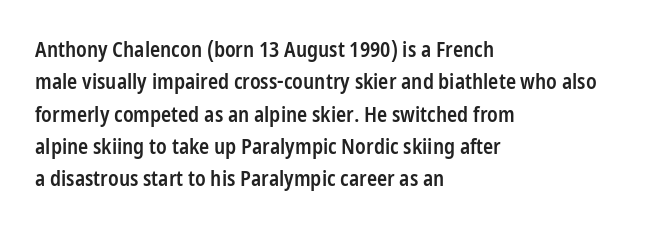
The image shows 21 px text type, upright; set left-aligned, normal line spacing (1.54x), normal letter spacing, not underlined.
